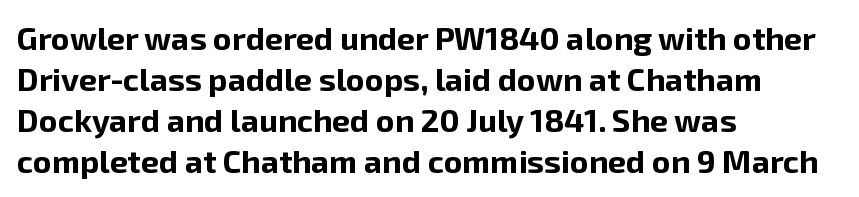
Baseline-to-baseline distance is the conventional proportion of letter height. Looks like regular typesetting: each glyph gets only the width it needs. Horizontal alignment here is leftward, the default for most running prose. Caption: bold face, heavy strokes. Short note: letters normally spaced.
